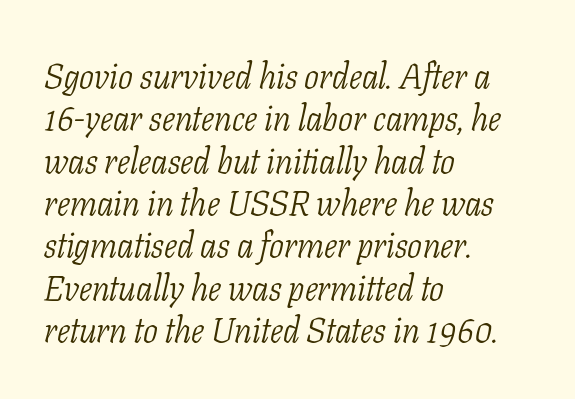
The image shows 35 px light, condensed serif type, italic (leaning right); set left-aligned, line spacing 1.21x, normal letter spacing, not underlined; low stroke contrast and a medium x-height.
